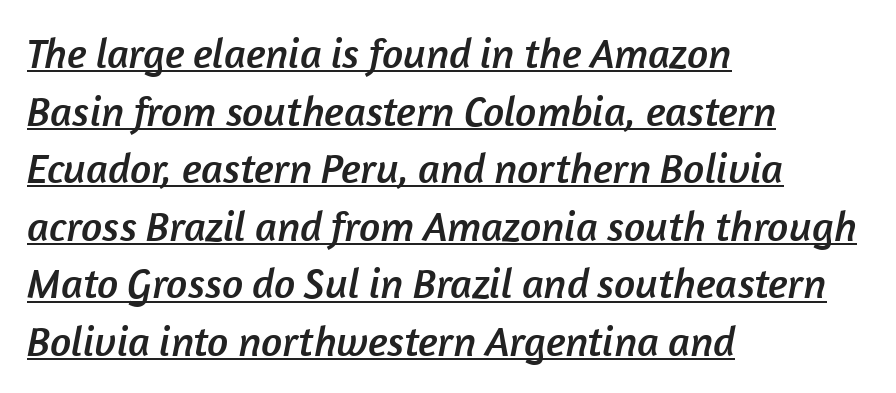
{"serif": "no", "width": "normal", "stroke_contrast": "low", "x_height": "medium", "monospaced": "no", "underline": "yes", "align": "left", "line_spacing": "normal", "line_spacing_ratio": 1.37, "letter_spacing": "normal", "letter_spacing_em": 0.0, "glyph_px": 42}
